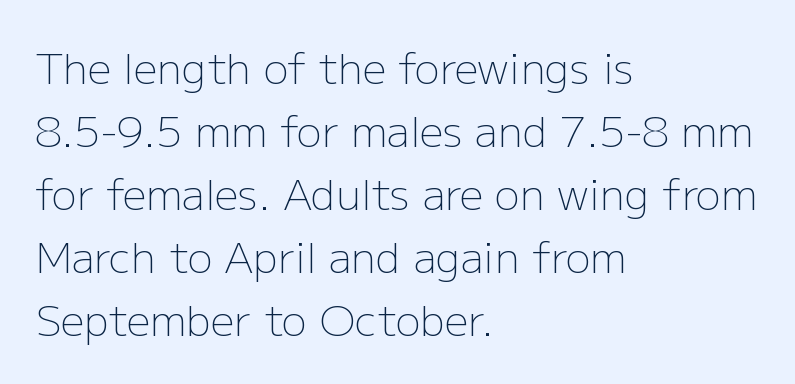
The image shows 42 px light sans-serif type, upright; set left-aligned, normal line spacing (1.5x), normal letter spacing, not underlined; low stroke contrast and a medium x-height.
